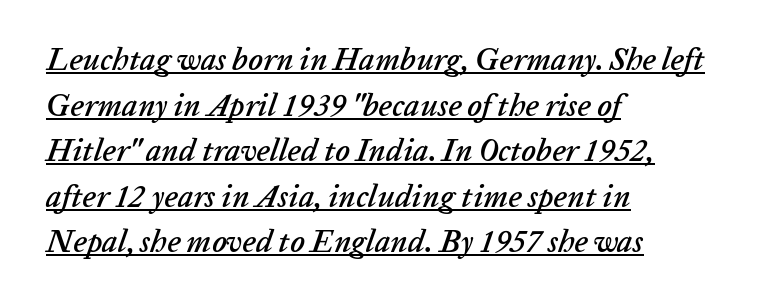
Compared with typical body copy, the letter spacing here is the same. The paragraph has a hard left edge and a soft right edge. Is the type slanted? Yes — the strokes lean at a clear angle. The rendered words wear a rule along their underside. Do the characters align in a grid? No, the font is proportional.
